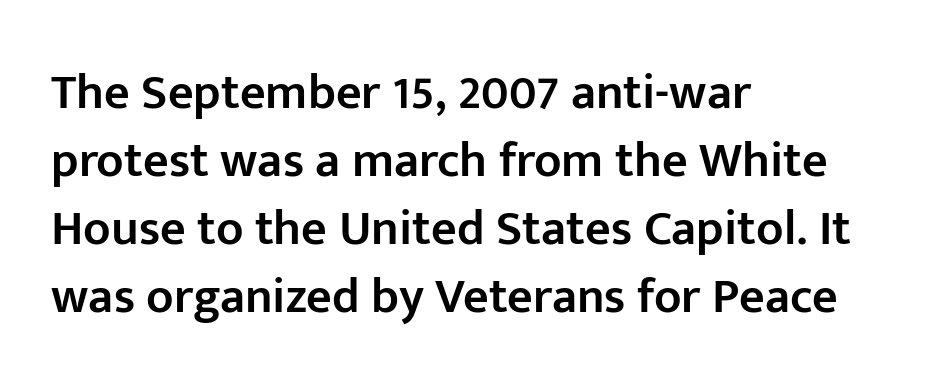
The image shows 50 px semibold sans-serif type, upright; set left-aligned, normal line spacing (1.36x), normal letter spacing, not underlined; low stroke contrast and a medium x-height.
